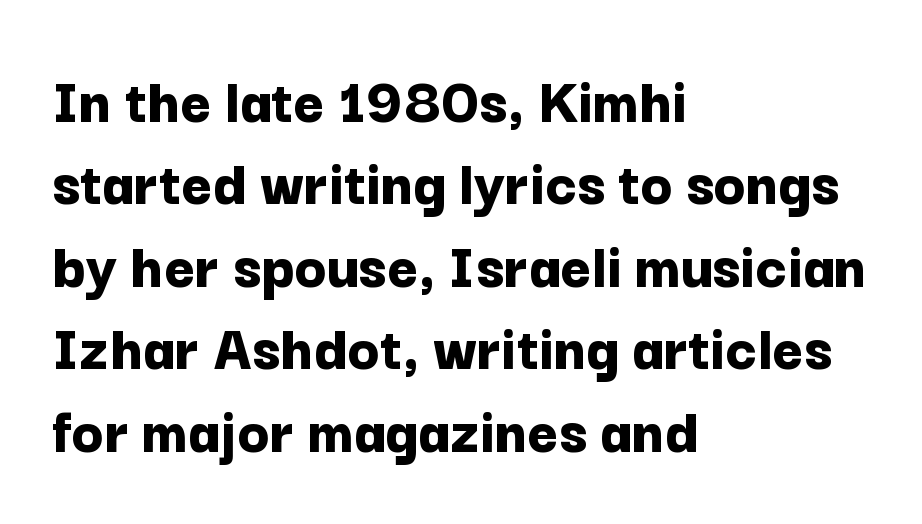
The image shows 66 px bold sans-serif type, upright; set left-aligned, normal line spacing (1.25x), normal letter spacing, not underlined; low stroke contrast and a medium x-height.
